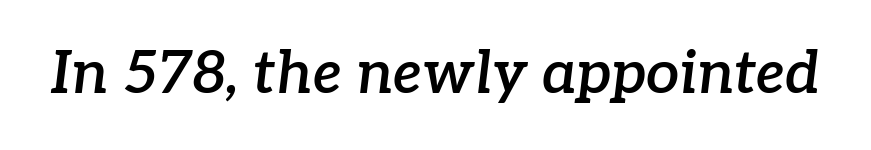
A typesetter would call this zero additional tracking. The typography opts for an oblique posture over an upright one. The specimen omits any rule beneath the text block's lines. The characters display serif detailing at their extremities. The rendering uses natural spacing where letterforms have individual widths.
